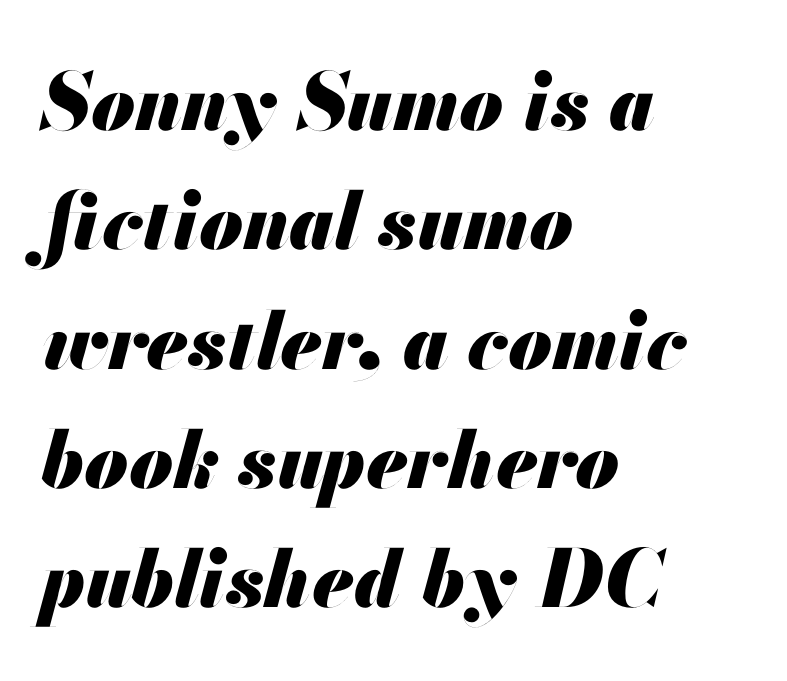
The image shows 79 px heavy type, italic (leaning right); set left-aligned, normal line spacing (1.51x), normal letter spacing, not underlined; medium stroke contrast and a small x-height.
